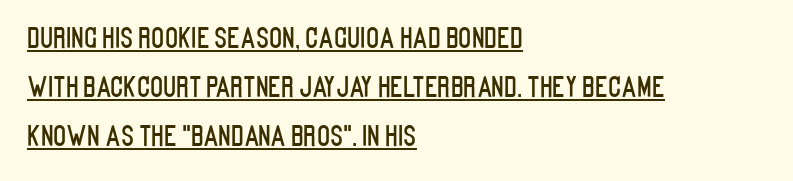
Q: Is the text italic (slanted)? A: No, it is upright.
Q: Is the text underlined? A: Yes.
Q: How is the paragraph aligned? A: Left-aligned.
Q: Is the spacing between letters normal or unusually wide? A: Normal.
